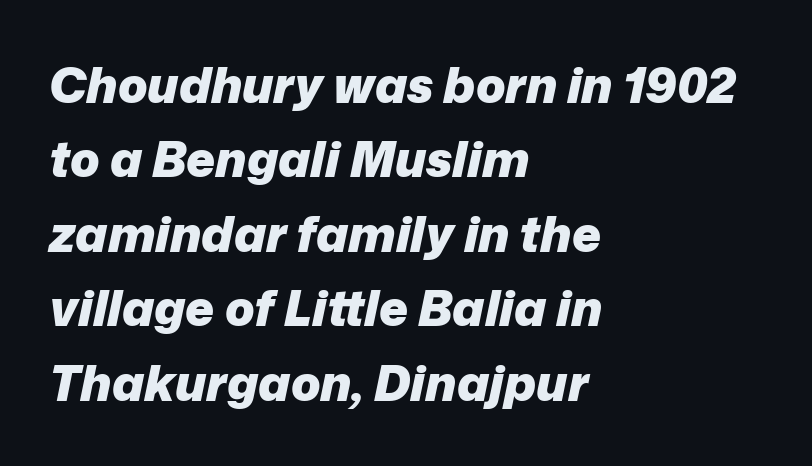
{"italic": "yes", "lean": "right", "slant_degrees": 12, "bold": "yes", "weight": "heavy", "width": "normal", "stroke_contrast": "low", "x_height": "medium", "monospaced": "no", "underline": "no", "align": "left", "line_spacing": "normal", "line_spacing_ratio": 1.52, "letter_spacing": "normal", "letter_spacing_em": 0.0, "glyph_px": 49}
